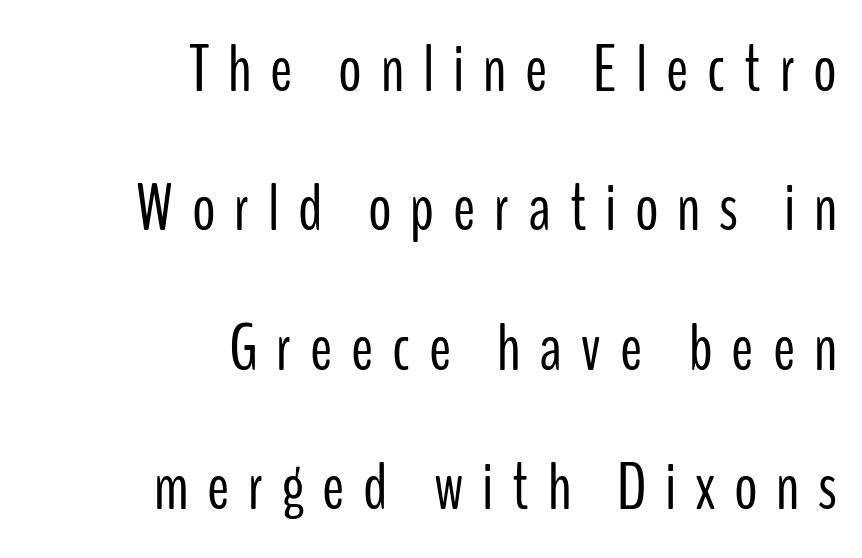
The image shows 66 px light, condensed sans-serif type, upright; set right-aligned, loose line spacing (2.11x), unusually wide letter spacing (+0.28 em), not underlined; low stroke contrast and a medium x-height.
